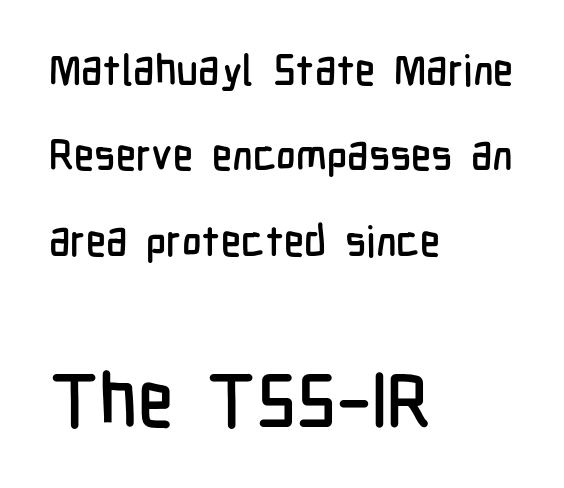
{"serif": "no", "italic": "no", "width": "condensed", "stroke_contrast": "low", "x_height": "medium", "monospaced": "no", "underline": "no", "align": "left", "line_spacing": "loose", "line_spacing_ratio": 2.03, "letter_spacing": "normal", "letter_spacing_em": 0.0, "larger_block": "second", "size_ratio": 1.76, "glyph_px": 74}
